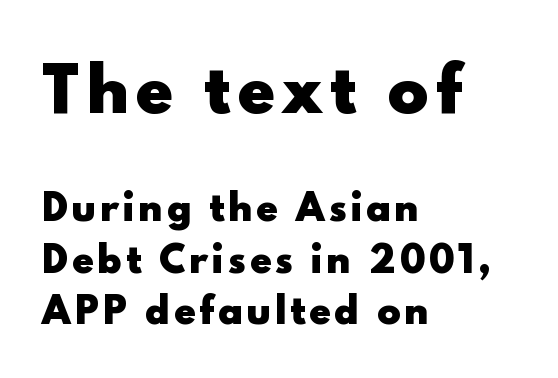
Line starts are locked; line ends wander. The characters look thick and weighty, a clear bold. A typesetter would call this proportional, since set widths differ per character. A normal amount of white space separates one row of letters from the next. The text was rendered using a sans face with plain stroke endings. The font's upright variant was chosen for this text.
